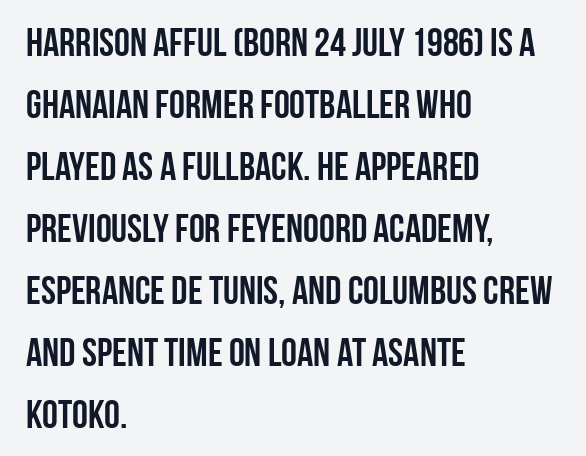
{"serif": "no", "italic": "no", "bold": "yes", "weight": "semibold", "width": "condensed", "stroke_contrast": "low", "x_height": "large", "monospaced": "no", "underline": "no", "align": "left", "line_spacing": "normal", "line_spacing_ratio": 1.55, "letter_spacing": "normal", "letter_spacing_em": 0.0, "glyph_px": 40}
